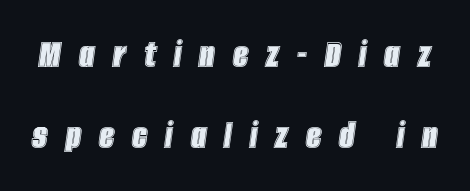
{"italic": "yes", "lean": "right", "slant_degrees": 8, "width": "condensed", "x_height": "large", "monospaced": "no", "underline": "no", "line_spacing": "loose", "line_spacing_ratio": 1.94, "letter_spacing": "wide", "letter_spacing_em": 0.43, "glyph_px": 42}
